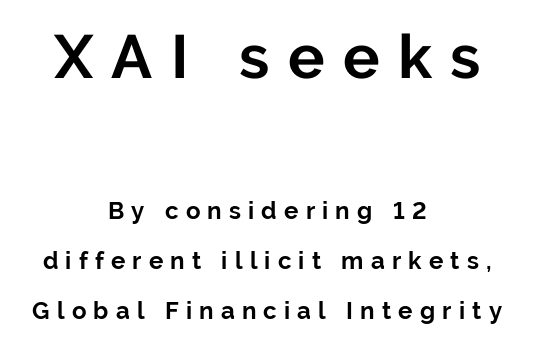
Visually, the top section dominates because its glyphs are scaled up. This sample trades compactness for vertical openness between lines. Each word looks stretched out because of the extra space between its letters. Grotesque or geometric, the face here clearly has no serifs. The space directly below the letters is spotless. The paragraph has two soft edges and a firm central axis.
